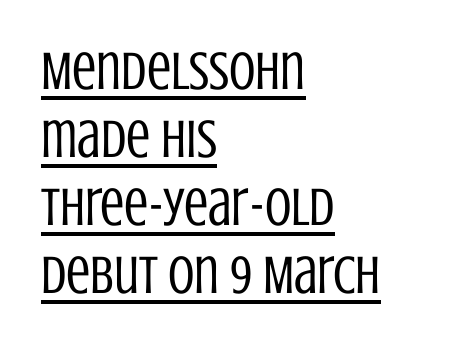
The image shows 54 px regular-weight, condensed sans-serif type, upright; set left-aligned, normal line spacing (1.26x), normal letter spacing, underlined; low stroke contrast and a large x-height.
